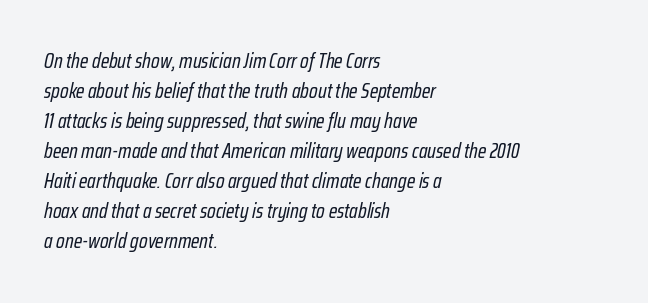
One glance says typical: line gaps are just what's usual. Each stroke keeps to a modest, everyday thickness or less. Layout note: lines flush left. The zone under the glyphs is completely vacant. This is oblique type, the kind used for emphasis or titles. These lines keep a tight, regular rhythm from letter to letter.
